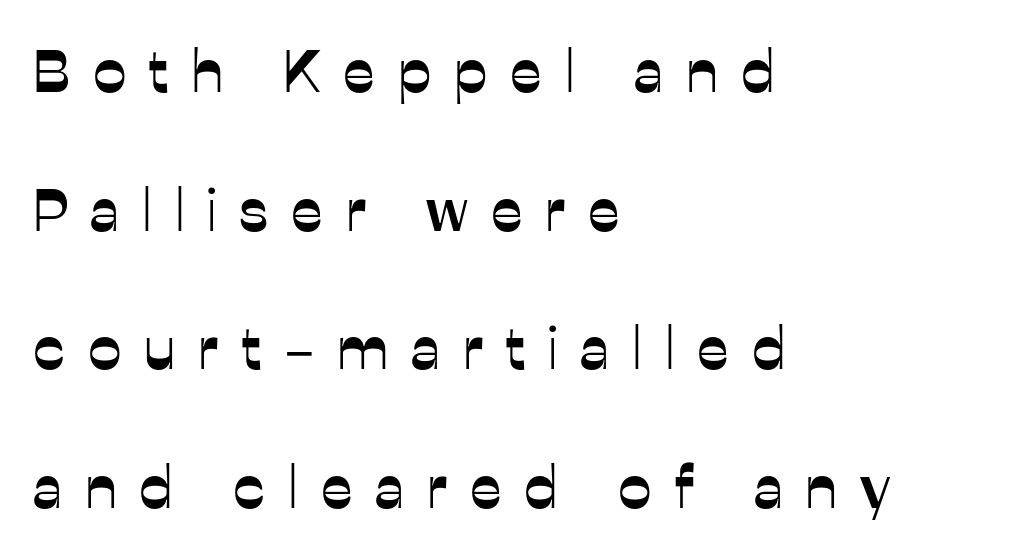
{"serif": "no", "italic": "no", "width": "normal", "stroke_contrast": "low", "x_height": "medium", "monospaced": "no", "underline": "no", "align": "left", "line_spacing": "loose", "line_spacing_ratio": 2.31, "letter_spacing": "wide", "letter_spacing_em": 0.38, "glyph_px": 60}
